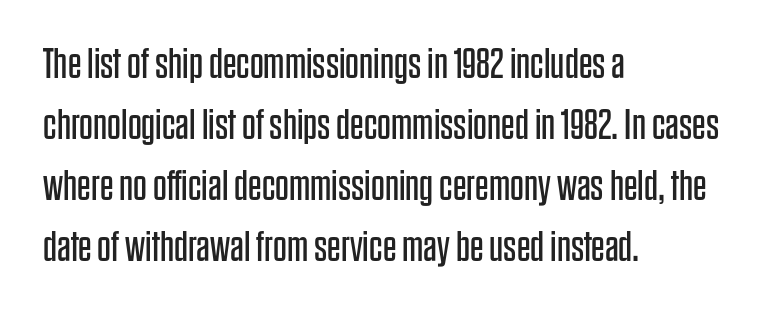
Visually the block forms a straight wall on the left and a jagged coastline on the right. Letters have the restrained weight of plain body copy at most. Summary of vertical rhythm: regular, with standard interline spacing. The rendering uses natural spacing where letterforms have individual widths. Just letters on the line, the space beneath them empty. A sans-serif font was chosen for this passage.
